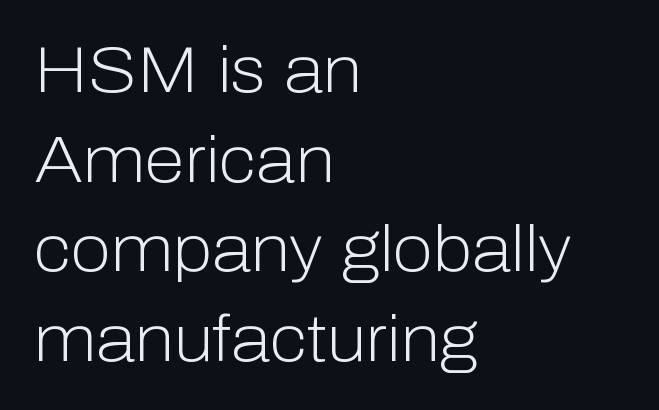
Q: Is the text bold? A: No.
Q: Is the text italic (slanted)? A: No, it is upright.
Q: Is the typeface a serif or a sans-serif typeface? A: Sans-serif.
Q: Is the text underlined? A: No.
Q: How is the paragraph aligned? A: Left-aligned.
Q: Is the spacing between letters normal or unusually wide? A: Normal.
Q: Is the spacing between lines tight, normal or loose? A: Normal.
Q: Width (condensed, normal, or wide)? A: Normal.
Q: Stroke contrast? A: Low.
Q: x-height? A: Medium.
Q: Monospaced? A: No.
